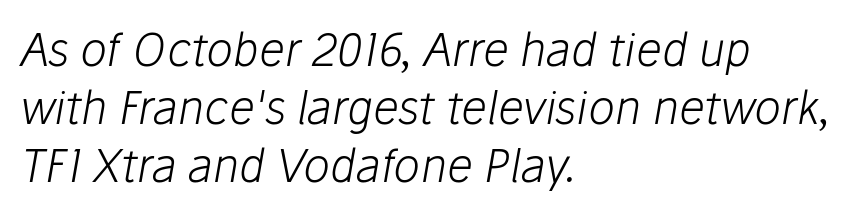
{"italic": "yes", "lean": "right", "slant_degrees": 10, "bold": "no", "weight": "light", "width": "normal", "stroke_contrast": "low", "x_height": "medium", "monospaced": "no", "underline": "no", "align": "left", "line_spacing": "normal", "line_spacing_ratio": 1.29, "letter_spacing": "normal", "letter_spacing_em": 0.0, "glyph_px": 45}
